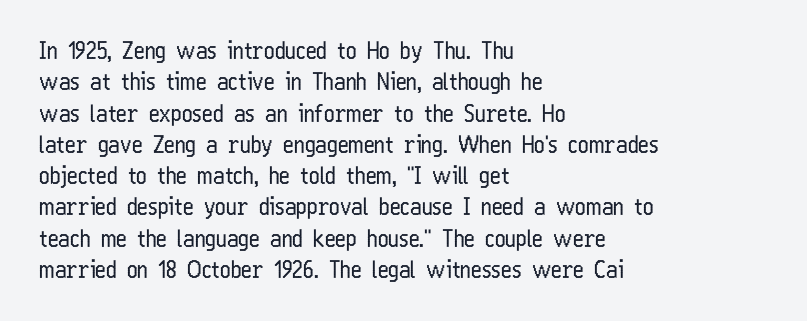
{"italic": "no", "bold": "no", "underline": "no", "align": "left", "line_spacing": "normal", "line_spacing_ratio": 1.36, "letter_spacing": "normal", "letter_spacing_em": 0.0, "glyph_px": 23}
